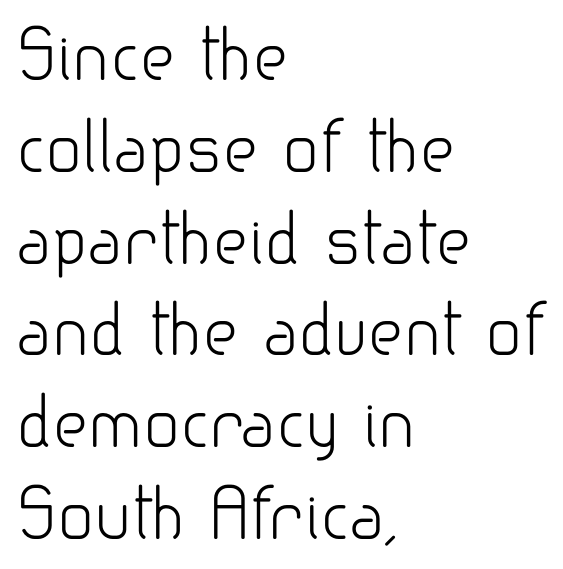
Heft: none added — not bold. Nothing unusual about the tracking: characters are spaced as the font intends. Tall strokes in this sample are plumb rather than angled. Here the designer chose a conventional face with non-uniform glyph widths. Layout note: lines flush left. Is there much room between lines? A standard amount, neither cramped nor airy.
